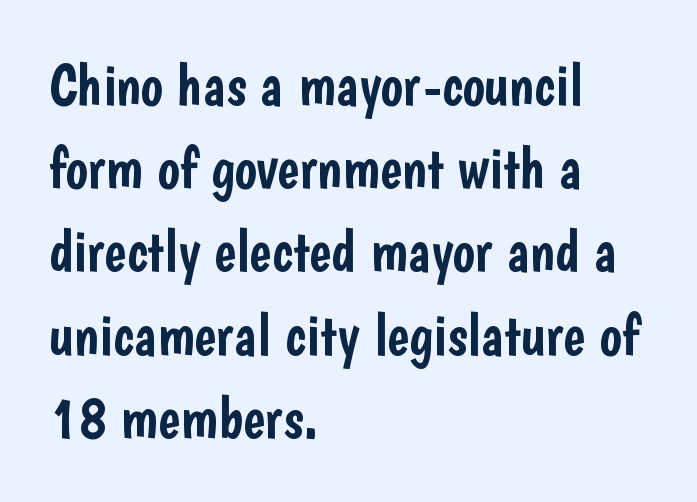
The face used here is proportionally spaced, like ordinary book or web type. Each word holds together tightly as a unit, with standard inter-letter gaps. A sans-serif font was chosen for this passage. Quick note: underline off.
